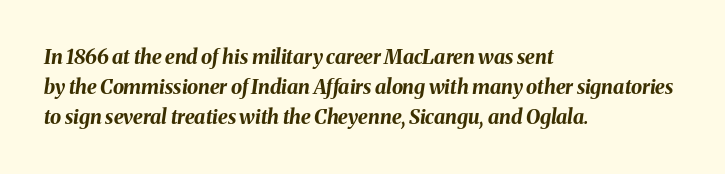
The image shows 20 px bold type, italic (leaning right); set left-aligned, normal line spacing (1.5x), normal letter spacing, not underlined.
